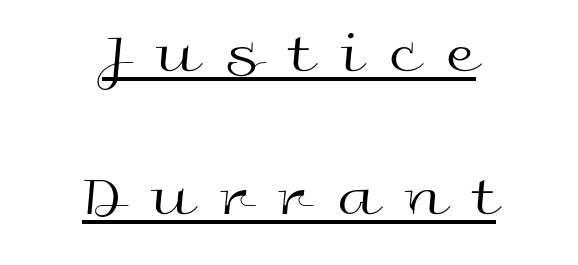
{"serif": "no", "italic": "no", "bold": "no", "weight": "regular", "width": "wide", "x_height": "medium", "monospaced": "no", "underline": "yes", "align": "center", "line_spacing": "loose", "line_spacing_ratio": 2.39, "letter_spacing": "wide", "letter_spacing_em": 0.48, "glyph_px": 60}
